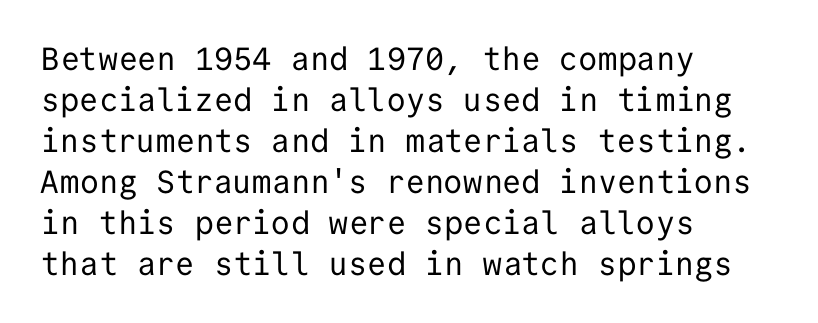
The image shows 32 px regular-weight sans-serif type, upright, monospaced; set left-aligned, normal line spacing (1.28x), normal letter spacing, not underlined; low stroke contrast and a medium x-height.
